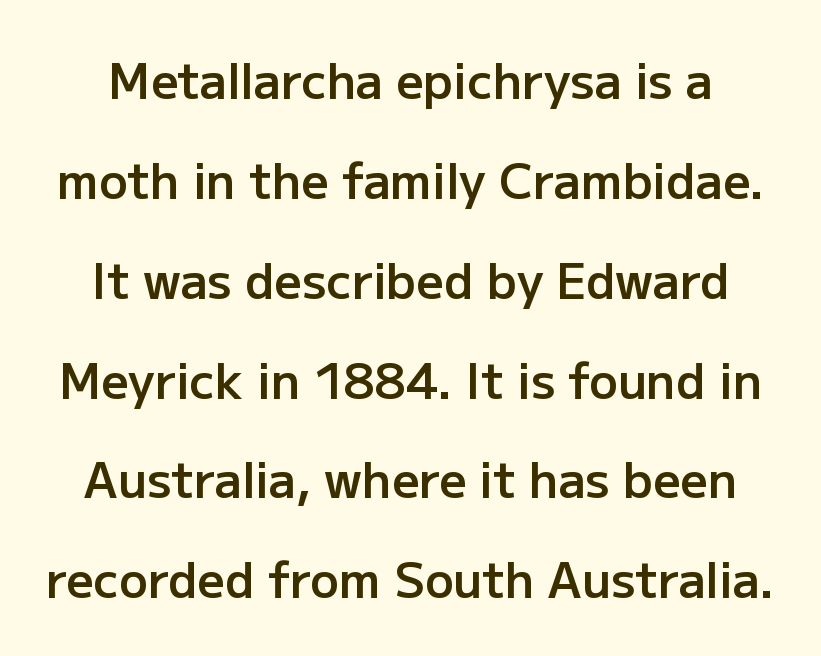
{"serif": "no", "italic": "no", "bold": "semi", "weight": "semibold", "width": "normal", "stroke_contrast": "low", "x_height": "medium", "monospaced": "no", "underline": "no", "line_spacing": "loose", "line_spacing_ratio": 2.08, "letter_spacing": "normal", "letter_spacing_em": 0.0, "glyph_px": 48}
